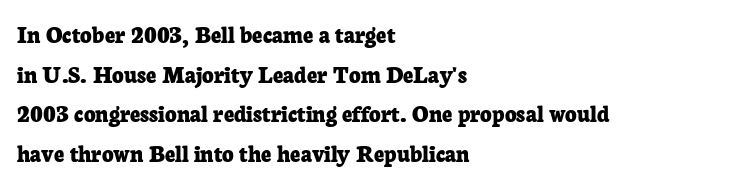
The image shows 25 px bold type, upright; set left-aligned, normal line spacing (1.59x), normal letter spacing, not underlined.
